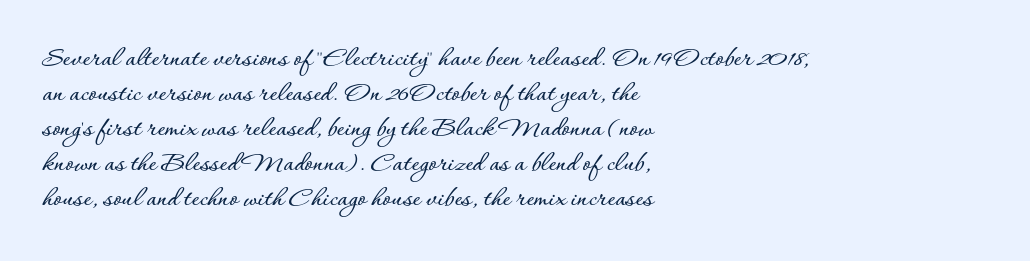
The image shows 29 px text type; set left-aligned, line spacing 1.21x, normal letter spacing, not underlined; low stroke contrast and a small x-height.
